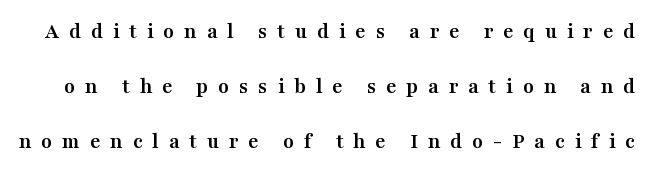
Leading is clearly above the norm, producing a sparse column. Heft: maximum for text — a bold. Compared with typical body copy, the letter spacing here is much looser. The specimen omits any rule beneath the text block's lines. The font's upright variant was chosen for this text.
